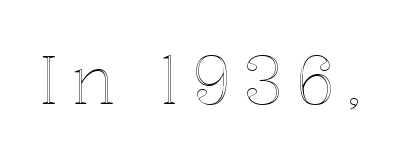
Q: Is the text italic (slanted)? A: No, it is upright.
Q: Is the text underlined? A: No.
Q: Width (condensed, normal, or wide)? A: Normal.
Q: x-height? A: Medium.
Q: Monospaced? A: No.
